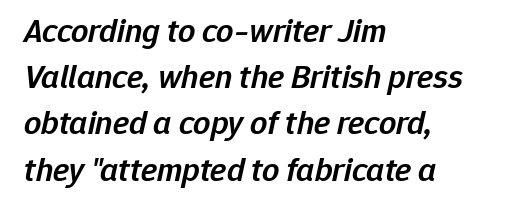
{"italic": "yes", "lean": "right", "slant_degrees": 12, "bold": "semi", "weight": "semibold", "width": "normal", "stroke_contrast": "low", "x_height": "medium", "monospaced": "no", "underline": "no", "align": "left", "line_spacing": "normal", "line_spacing_ratio": 1.36, "letter_spacing": "normal", "letter_spacing_em": 0.0, "glyph_px": 34}
